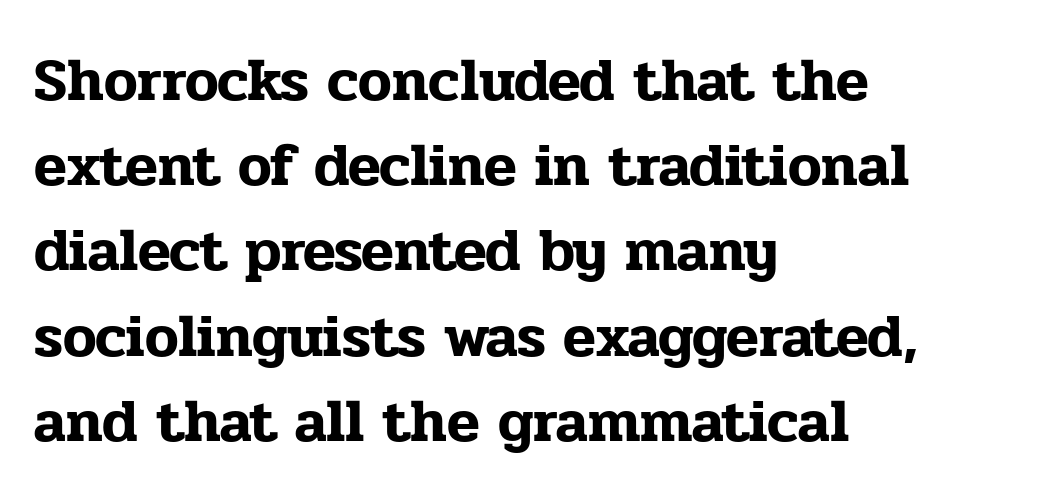
Q: Is the text italic (slanted)? A: No, it is upright.
Q: Is the typeface a serif or a sans-serif typeface? A: Serif.
Q: Is the text underlined? A: No.
Q: How is the paragraph aligned? A: Left-aligned.
Q: Is the spacing between letters normal or unusually wide? A: Normal.
Q: Is the spacing between lines tight, normal or loose? A: Normal.
Q: Width (condensed, normal, or wide)? A: Normal.
Q: Stroke contrast? A: Low.
Q: x-height? A: Medium.
Q: Monospaced? A: No.
